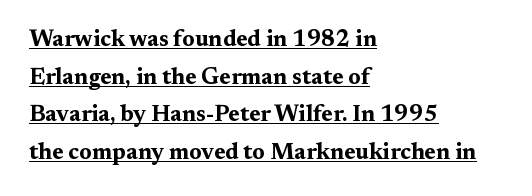
Rendered with straight, roman letterforms. What weight is shown? A full bold with thick strokes. Underlined type. The paragraph has a hard left edge and a soft right edge. Nobody touched the tracking dial on this one.
